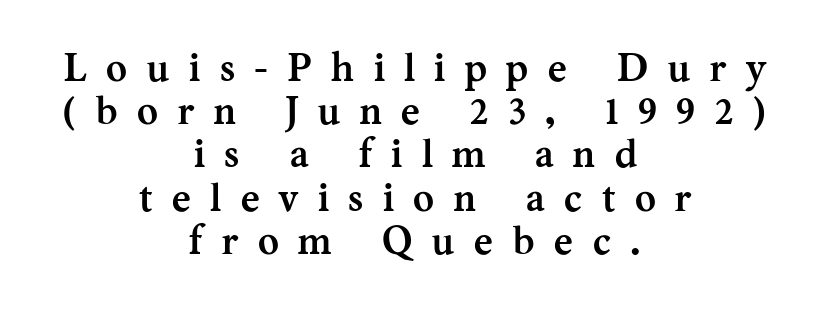
Q: Is the text bold? A: Yes.
Q: Is the text italic (slanted)? A: No, it is upright.
Q: Is the typeface a serif or a sans-serif typeface? A: Serif.
Q: Is the text underlined? A: No.
Q: How is the paragraph aligned? A: Centered.
Q: Is the spacing between letters normal or unusually wide? A: Unusually wide.
Q: Is the spacing between lines tight, normal or loose? A: Tight.
Q: Width (condensed, normal, or wide)? A: Normal.
Q: Stroke contrast? A: Medium.
Q: x-height? A: Medium.
Q: Monospaced? A: No.
